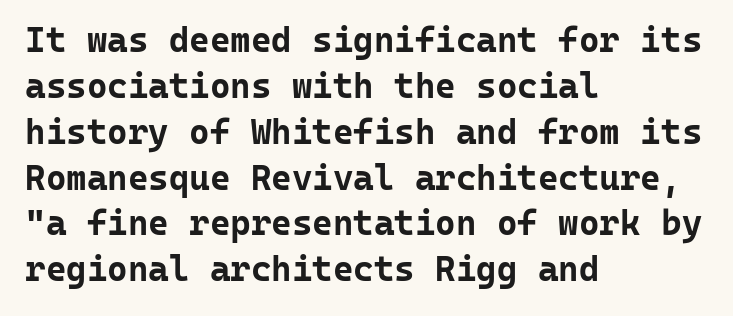
Think of a typewriter: that constant character pitch is what you see here. Horizontally, the lines are justified to the leading edge only. Look at the bottom of the vertical strokes: they stop flat, with no serifs. The horizontal fit of the characters is conventional and even.
